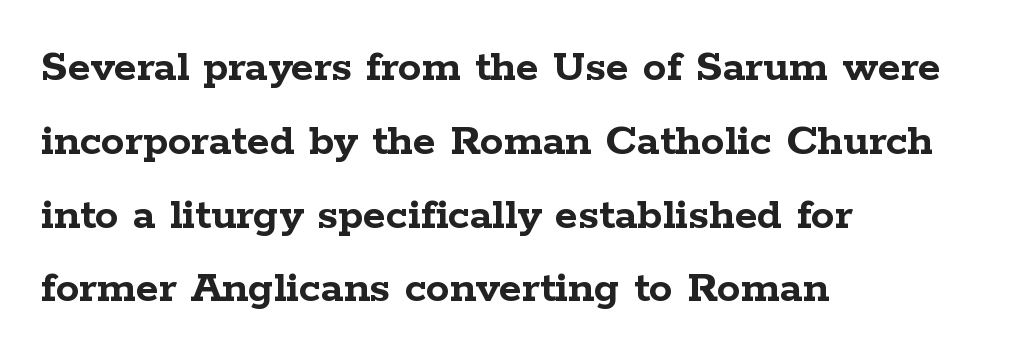
Q: Is the text bold? A: Yes.
Q: Is the text italic (slanted)? A: No, it is upright.
Q: Is the typeface a serif or a sans-serif typeface? A: Serif.
Q: Is the text underlined? A: No.
Q: How is the paragraph aligned? A: Left-aligned.
Q: Is the spacing between letters normal or unusually wide? A: Normal.
Q: Is the spacing between lines tight, normal or loose? A: Normal.
Q: Width (condensed, normal, or wide)? A: Wide.
Q: Stroke contrast? A: Low.
Q: x-height? A: Medium.
Q: Monospaced? A: No.
